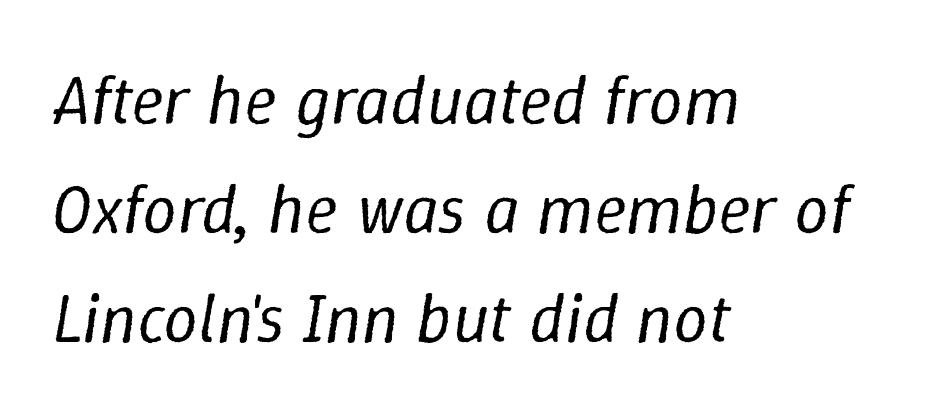
{"italic": "yes", "lean": "right", "slant_degrees": 9, "bold": "no", "weight": "regular", "width": "normal", "stroke_contrast": "low", "x_height": "medium", "monospaced": "no", "underline": "no", "align": "left", "line_spacing": "normal", "line_spacing_ratio": 1.58, "letter_spacing": "normal", "letter_spacing_em": 0.0, "glyph_px": 69}
